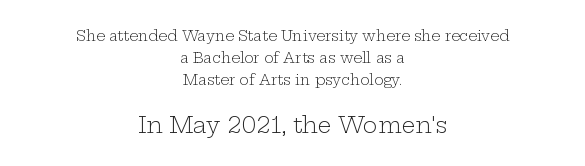
{"italic": "no", "bold": "no", "underline": "no", "align": "center", "line_spacing": "normal", "line_spacing_ratio": 1.57, "letter_spacing": "normal", "letter_spacing_em": 0.0, "larger_block": "second", "size_ratio": 1.57, "glyph_px": 22}
